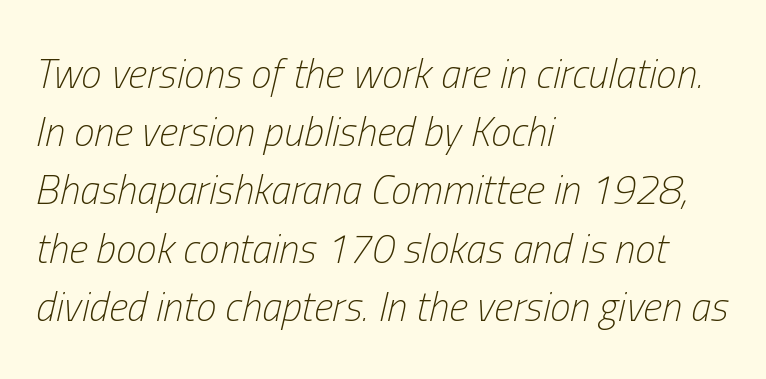
Q: Is the text bold? A: No.
Q: Is the text italic (slanted)? A: Yes, it leans right by about 13 degrees.
Q: Is the text underlined? A: No.
Q: How is the paragraph aligned? A: Left-aligned.
Q: Is the spacing between letters normal or unusually wide? A: Normal.
Q: Is the spacing between lines tight, normal or loose? A: Normal.
Q: Width (condensed, normal, or wide)? A: Condensed.
Q: Stroke contrast? A: Low.
Q: x-height? A: Medium.
Q: Monospaced? A: No.
